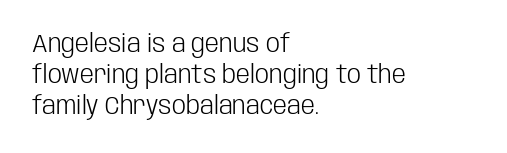
Q: Is the text bold? A: No.
Q: Is the text italic (slanted)? A: No, it is upright.
Q: Is the text underlined? A: No.
Q: How is the paragraph aligned? A: Left-aligned.
Q: Is the spacing between letters normal or unusually wide? A: Normal.
Q: Is the spacing between lines tight, normal or loose? A: Normal.
